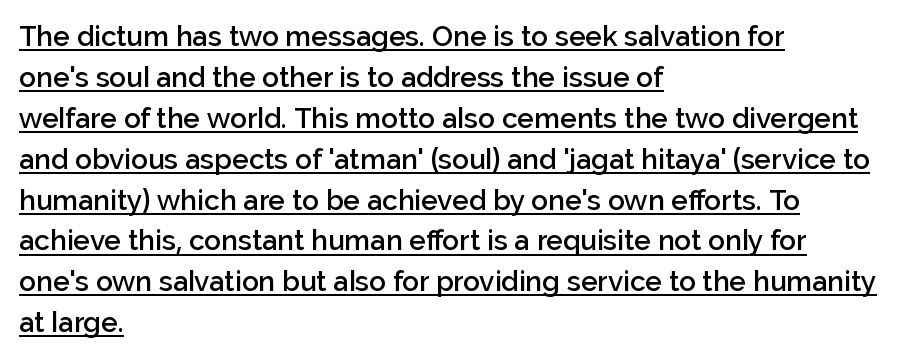
The image shows 28 px semibold sans-serif type, upright; set left-aligned, normal line spacing (1.46x), normal letter spacing, underlined; low stroke contrast and a medium x-height.
